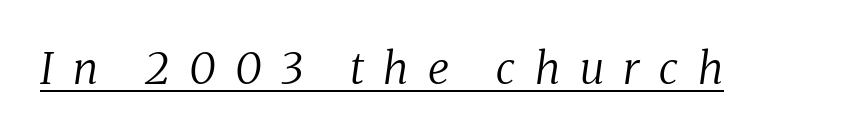
Q: Is the text bold? A: No.
Q: Is the text italic (slanted)? A: Yes, it leans right by about 8 degrees.
Q: Is the typeface a serif or a sans-serif typeface? A: Serif.
Q: Is the text underlined? A: Yes.
Q: Is the spacing between letters normal or unusually wide? A: Unusually wide.
Q: Width (condensed, normal, or wide)? A: Normal.
Q: Stroke contrast? A: Medium.
Q: x-height? A: Medium.
Q: Monospaced? A: No.
